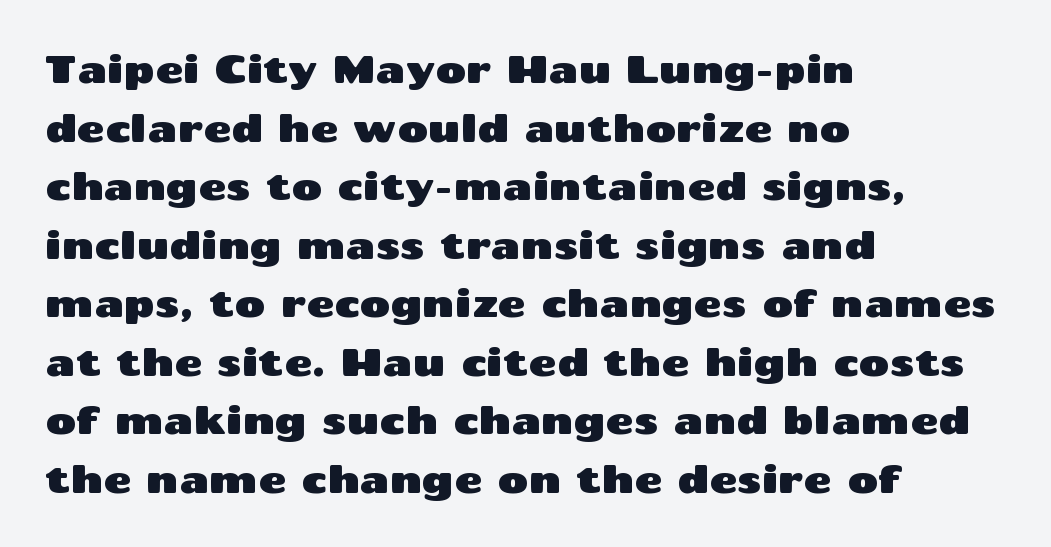
The image shows 38 px wide sans-serif type, upright; set left-aligned, normal line spacing (1.54x), normal letter spacing, not underlined; medium stroke contrast and a medium x-height.
